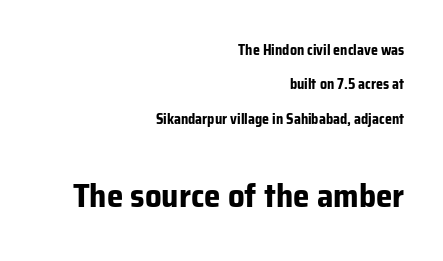
Q: Is the text bold? A: Yes.
Q: Is the text italic (slanted)? A: No, it is upright.
Q: Is the typeface a serif or a sans-serif typeface? A: Sans-serif.
Q: Is the text underlined? A: No.
Q: How is the paragraph aligned? A: Right-aligned.
Q: Is the spacing between letters normal or unusually wide? A: Normal.
Q: Is the spacing between lines tight, normal or loose? A: Loose.
Q: Which block of text is set in a larger size, the first (top) or the second (bottom)? A: The second (bottom) one.
Q: Width (condensed, normal, or wide)? A: Normal.
Q: Stroke contrast? A: Low.
Q: x-height? A: Medium.
Q: Monospaced? A: No.
